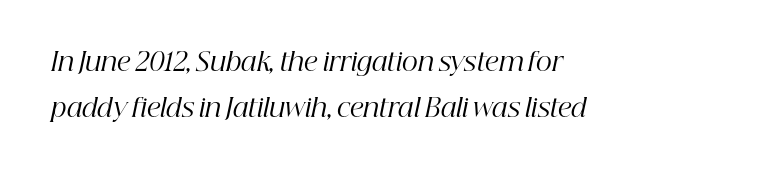
Inter-character spacing is left at the font's built-in metrics. The weight tops out at a normal text grade. The strip under each line holds only bare page. This is oblique type, the kind used for emphasis or titles.
